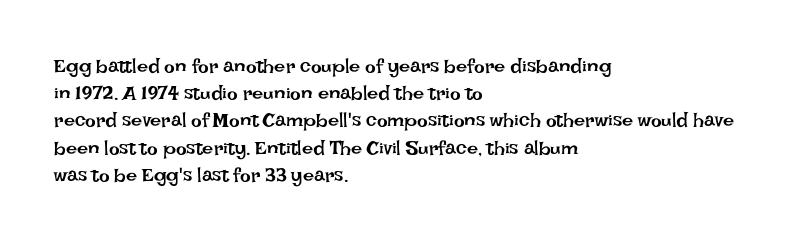
The image shows 20 px text type, upright; set left-aligned, normal line spacing (1.36x), normal letter spacing, not underlined.
